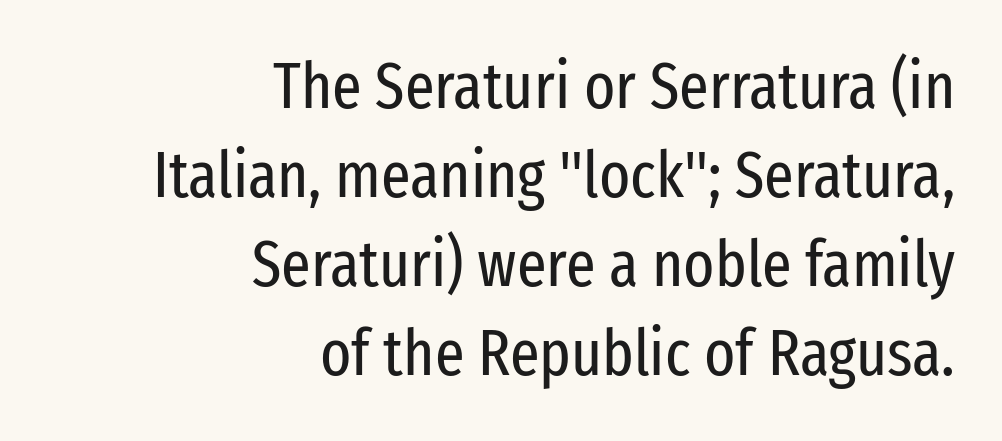
The image shows 65 px regular-weight, condensed sans-serif type, upright; set right-aligned, normal line spacing (1.37x), normal letter spacing, not underlined; low stroke contrast and a medium x-height.
